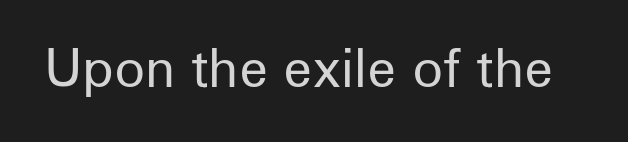
The image shows 51 px regular-weight sans-serif type, upright; set normal letter spacing, not underlined; low stroke contrast and a medium x-height.
